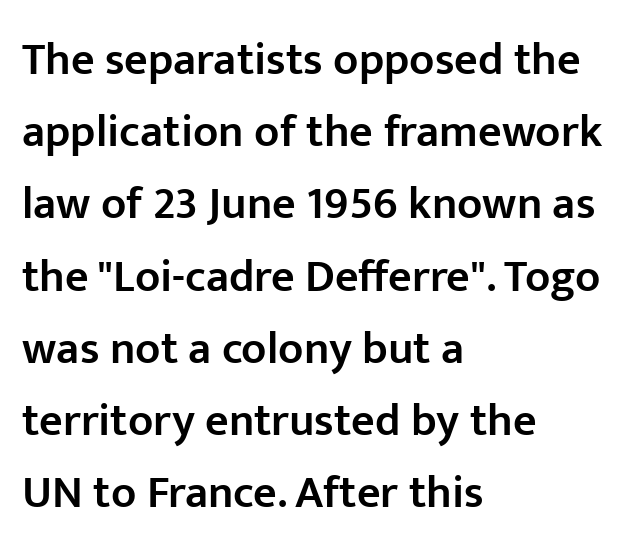
Q: Is the text bold? A: Semi-bold.
Q: Is the text italic (slanted)? A: No, it is upright.
Q: Is the typeface a serif or a sans-serif typeface? A: Sans-serif.
Q: Is the text underlined? A: No.
Q: How is the paragraph aligned? A: Left-aligned.
Q: Is the spacing between letters normal or unusually wide? A: Normal.
Q: Is the spacing between lines tight, normal or loose? A: Normal.
Q: Width (condensed, normal, or wide)? A: Normal.
Q: Stroke contrast? A: Low.
Q: x-height? A: Medium.
Q: Monospaced? A: No.
